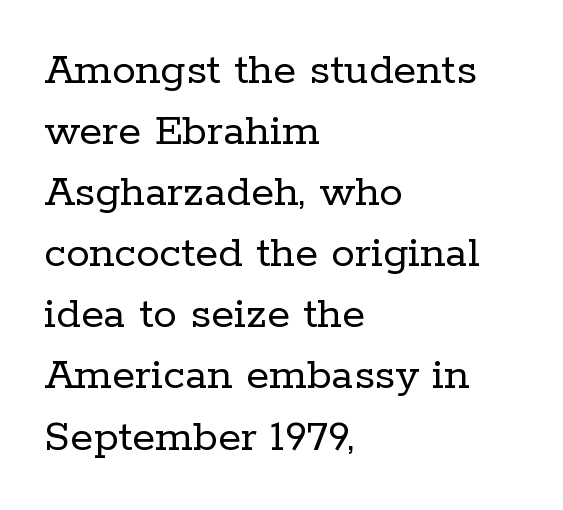
The image shows 47 px regular-weight serif type, upright; set left-aligned, normal line spacing (1.3x), normal letter spacing, not underlined; low stroke contrast and a medium x-height.
